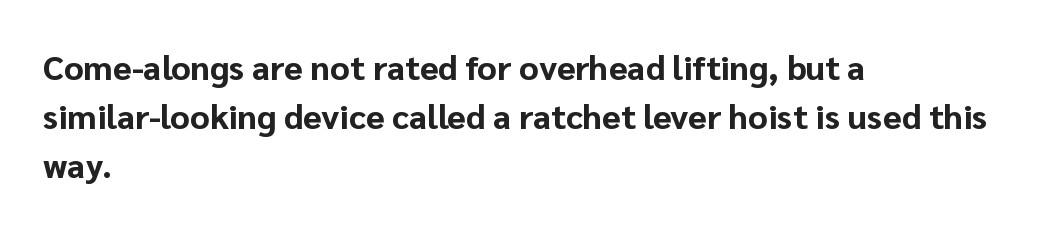
The typeface chosen for these lines omits serifs. Regarding leading, the lines here are spaced in the standard way. The line texture is even and compact thanks to regular tracking. The letters stand upright; this is a roman face. The glyphs are unaccompanied by any horizontal stroke below them. Typographic density is high because the face is bold.
